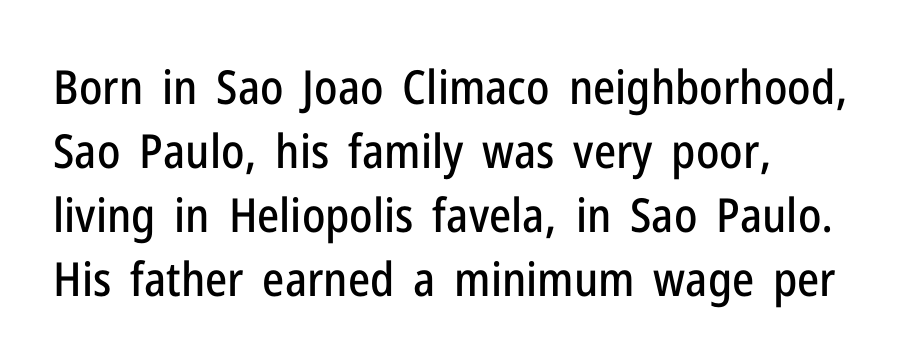
Regular leading. Regarding serifs, this sample does without them. The zone under the glyphs is completely vacant. Posture: vertical. Standard letterfit; no display-style spreading of the glyphs.
